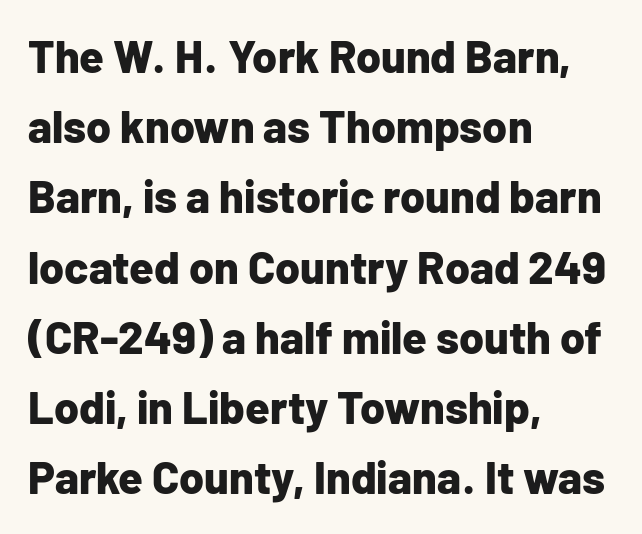
Q: Is the text bold? A: Yes.
Q: Is the text italic (slanted)? A: No, it is upright.
Q: Is the typeface a serif or a sans-serif typeface? A: Sans-serif.
Q: Is the text underlined? A: No.
Q: How is the paragraph aligned? A: Left-aligned.
Q: Is the spacing between letters normal or unusually wide? A: Normal.
Q: Is the spacing between lines tight, normal or loose? A: Normal.
Q: Width (condensed, normal, or wide)? A: Normal.
Q: Stroke contrast? A: Low.
Q: x-height? A: Medium.
Q: Monospaced? A: No.
